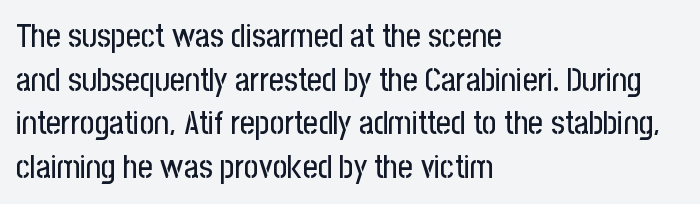
Casual observation: everything's shoved over to the left. This rendering employs a face without finishing strokes, i.e., a sans-serif. Nothing unusual about the tracking: characters are spaced as the font intends. The rendering uses natural spacing where letterforms have individual widths.
